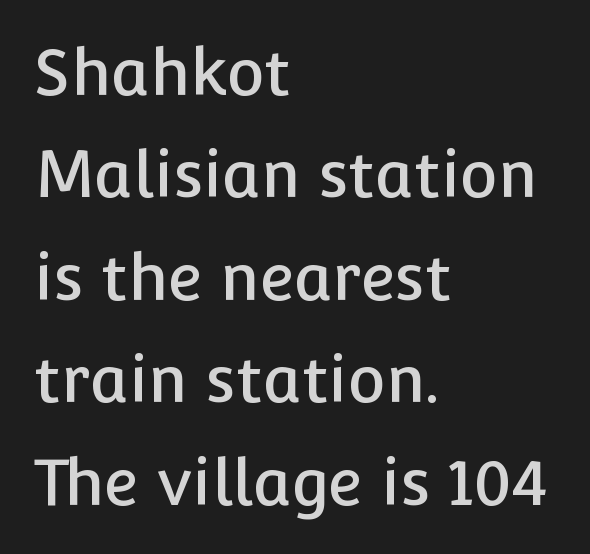
The image shows 64 px sans-serif type, upright; set left-aligned, normal line spacing (1.6x), normal letter spacing, not underlined; low stroke contrast and a medium x-height.
